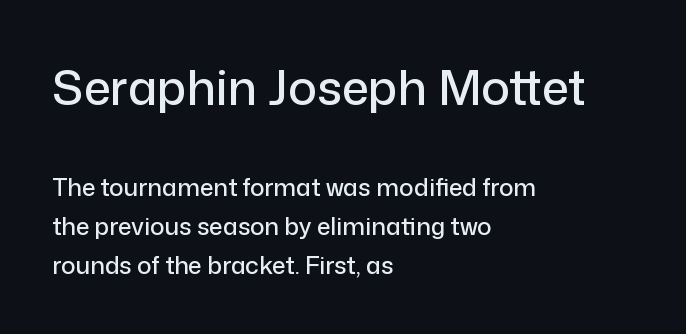
The letters in the upper block stand taller than those in the block below. The rendering uses natural spacing where letterforms have individual widths. Which margin do the lines hug? The left one — the right edge is uneven. The letterforms sit shoulder to shoulder at normal distance. Horizontal bands of white between lines are of average thickness. Designer's note — italics off, roman on.
